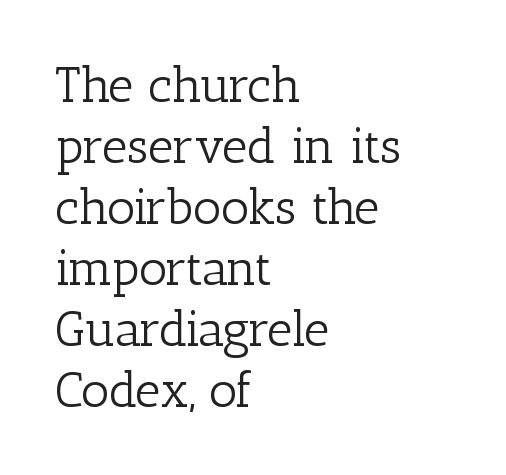
{"serif": "yes", "italic": "no", "bold": "no", "weight": "light", "width": "normal", "stroke_contrast": "low", "x_height": "medium", "monospaced": "no", "underline": "no", "align": "left", "line_spacing_ratio": 1.22, "letter_spacing": "normal", "letter_spacing_em": 0.0, "glyph_px": 50}
